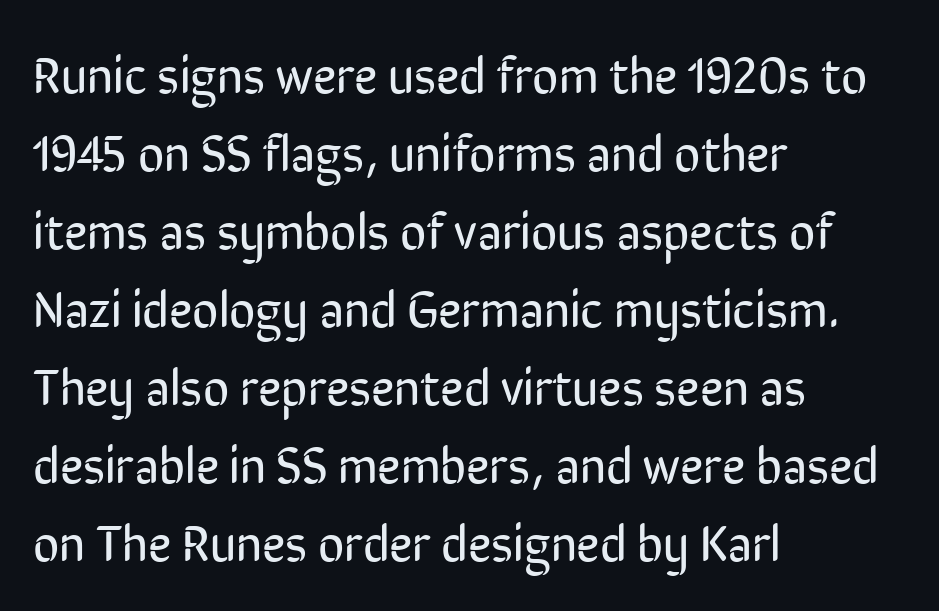
Q: Is the text bold? A: No.
Q: Is the text italic (slanted)? A: No, it is upright.
Q: Is the typeface a serif or a sans-serif typeface? A: Sans-serif.
Q: Is the text underlined? A: No.
Q: How is the paragraph aligned? A: Left-aligned.
Q: Is the spacing between letters normal or unusually wide? A: Normal.
Q: Is the spacing between lines tight, normal or loose? A: Normal.
Q: Width (condensed, normal, or wide)? A: Condensed.
Q: Stroke contrast? A: Low.
Q: x-height? A: Medium.
Q: Monospaced? A: No.
